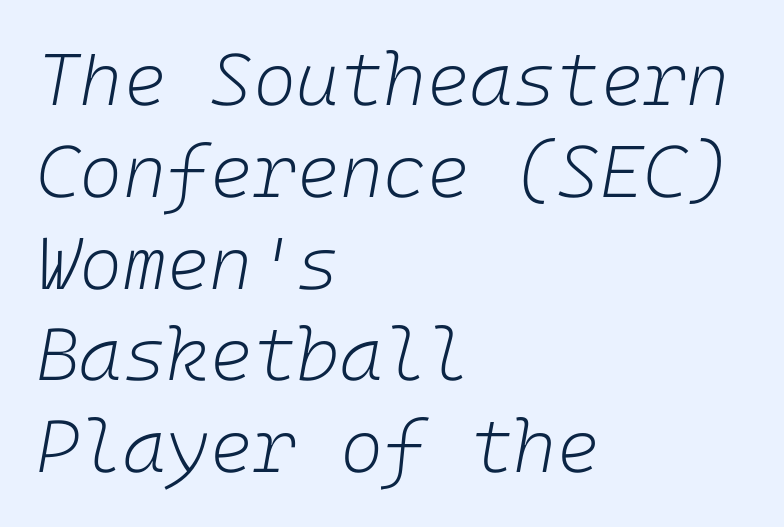
Q: Is the text bold? A: No.
Q: Is the text italic (slanted)? A: Yes, it leans right by about 10 degrees.
Q: Is the text underlined? A: No.
Q: How is the paragraph aligned? A: Left-aligned.
Q: Is the spacing between letters normal or unusually wide? A: Normal.
Q: Width (condensed, normal, or wide)? A: Normal.
Q: Stroke contrast? A: Low.
Q: x-height? A: Medium.
